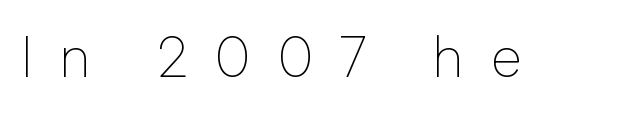
Every character sits straight up, as roman type does. You can tell from the bare stems that sans-serif type was used. Stroke mass is kept to a normal reading level or below. The tracking jumps out immediately: characters are airy and widely separated. The rendering uses natural spacing where letterforms have individual widths.
